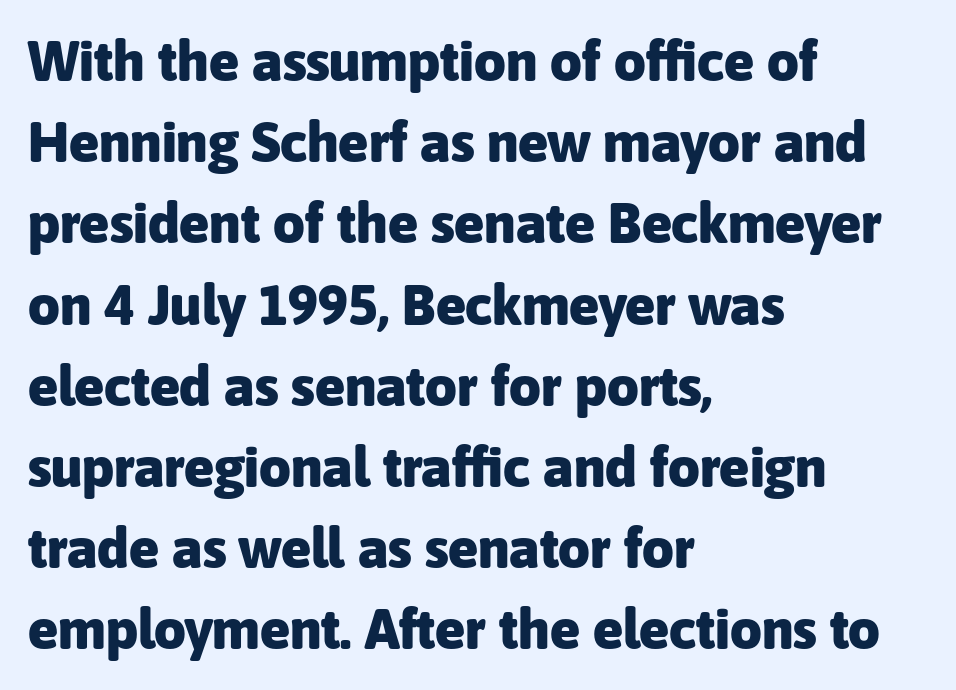
Q: Is the text bold? A: Yes.
Q: Is the text italic (slanted)? A: No, it is upright.
Q: Is the typeface a serif or a sans-serif typeface? A: Sans-serif.
Q: Is the text underlined? A: No.
Q: How is the paragraph aligned? A: Left-aligned.
Q: Is the spacing between letters normal or unusually wide? A: Normal.
Q: Is the spacing between lines tight, normal or loose? A: Normal.
Q: Width (condensed, normal, or wide)? A: Normal.
Q: Stroke contrast? A: Low.
Q: x-height? A: Medium.
Q: Monospaced? A: No.
